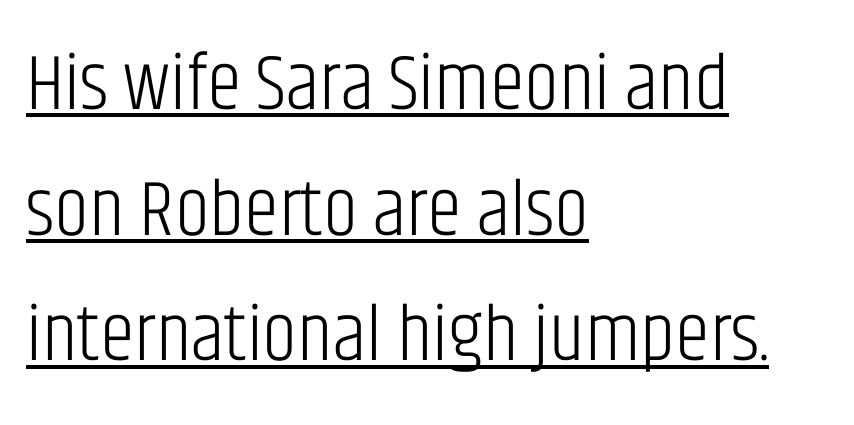
The image shows 79 px light, condensed sans-serif type, upright; set left-aligned, normal line spacing (1.59x), normal letter spacing, underlined; low stroke contrast and a large x-height.
